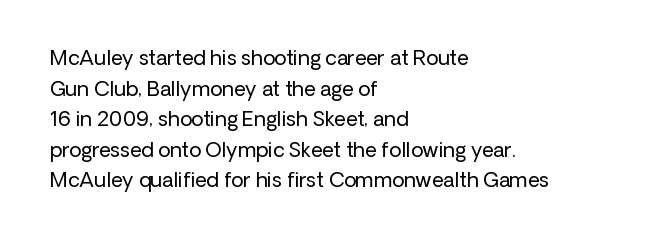
{"italic": "no", "bold": "no", "underline": "no", "align": "left", "line_spacing": "normal", "line_spacing_ratio": 1.53, "letter_spacing": "normal", "letter_spacing_em": 0.0, "glyph_px": 20}
